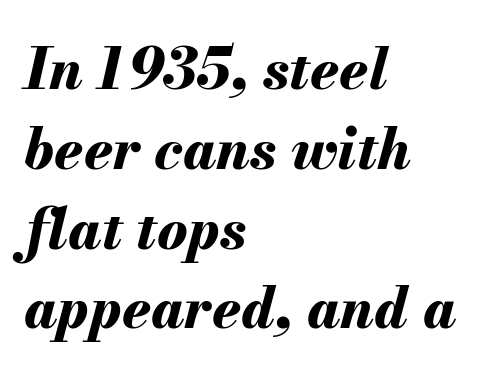
The image shows 57 px bold type, italic (leaning right); set left-aligned, normal line spacing (1.4x), normal letter spacing, not underlined; medium stroke contrast and a small x-height.
